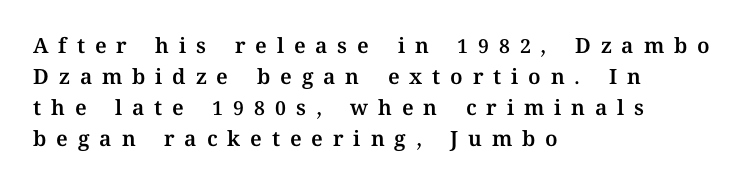
{"italic": "no", "underline": "no", "align": "left", "line_spacing": "normal", "line_spacing_ratio": 1.48, "letter_spacing": "wide", "letter_spacing_em": 0.47, "glyph_px": 21}
